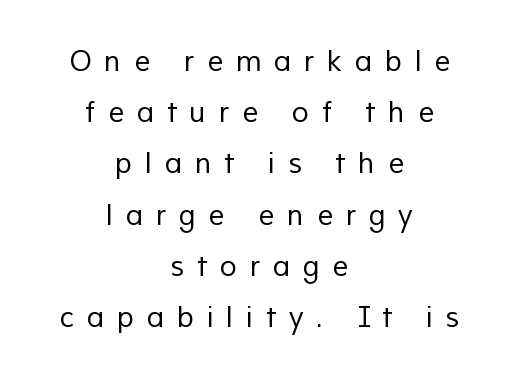
The passage shown has open, widely tracked lettering throughout. The letters advance in unequal steps, a hallmark of proportional type. Each letter's strokes conclude bluntly, with no projecting serifs. The typesetter chose a symmetrical, centered arrangement here. The baseline area is clear.
